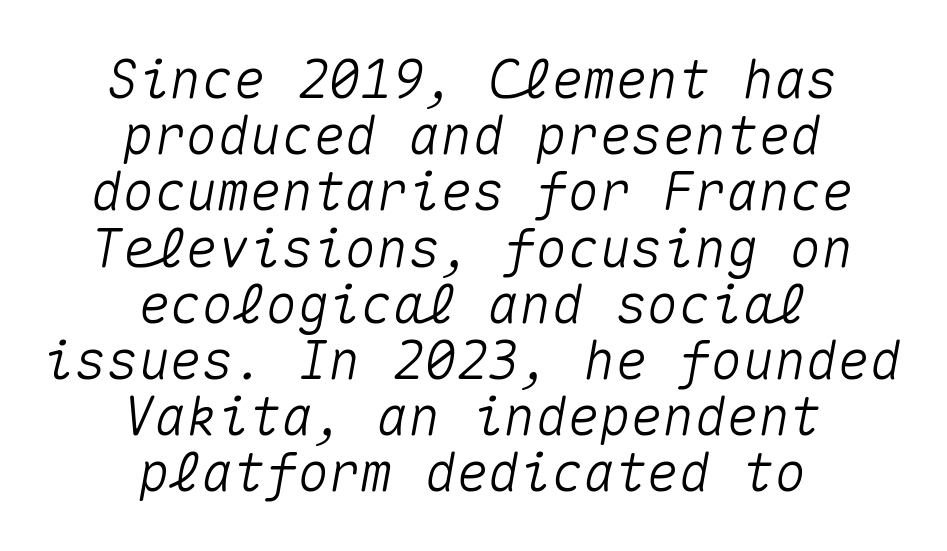
{"italic": "yes", "lean": "right", "slant_degrees": 10, "width": "normal", "stroke_contrast": "medium", "x_height": "medium", "monospaced": "yes", "underline": "no", "align": "center", "line_spacing": "tight", "line_spacing_ratio": 1.06, "letter_spacing": "normal", "letter_spacing_em": 0.0, "glyph_px": 53}
